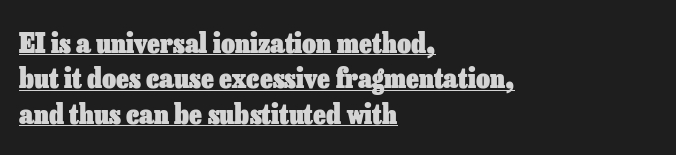
The image shows 27 px bold type, upright; set left-aligned, normal line spacing (1.31x), normal letter spacing, underlined.
